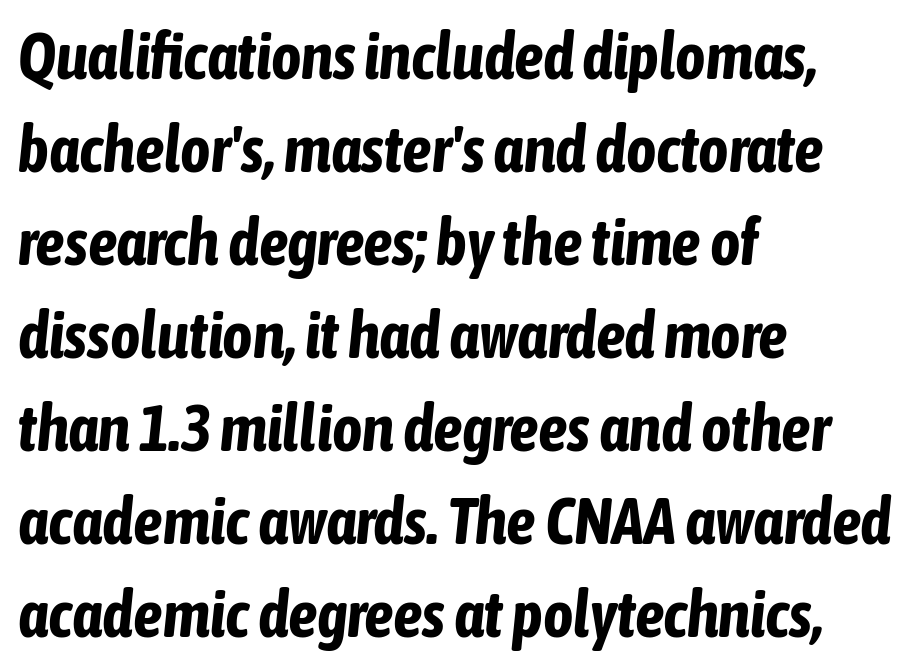
The specimen omits any rule beneath the text block's lines. These lines are rendered in a variable-pitch font. The face used here is rendered with its standard letterfit. Compared with typical paragraphs, the rows here are spaced about the same.
